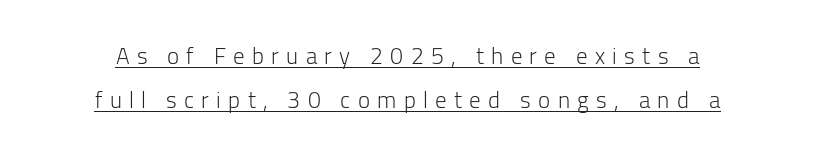
Q: Is the text bold? A: No.
Q: Is the text italic (slanted)? A: No, it is upright.
Q: Is the text underlined? A: Yes.
Q: How is the paragraph aligned? A: Centered.
Q: Is the spacing between letters normal or unusually wide? A: Unusually wide.
Q: Is the spacing between lines tight, normal or loose? A: Loose.
